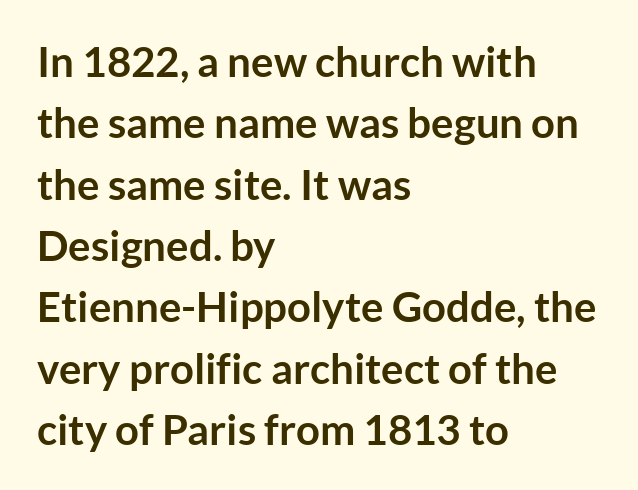
No italicization has been applied; the sample stays upright. This rendering uses left alignment, leaving the right contour irregular. Looks like regular typesetting: each glyph gets only the width it needs. Glance below the letters and you will spot only blank space.
